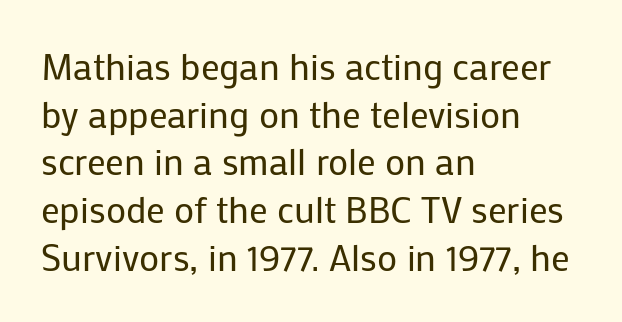
Is this a heavy cut? Hardly; it is regular or lighter. How are the letters spaced? Ordinarily, with no added tracking. The ragged edge is on the right, which tells us the setting is flush left. Characters remain perfectly vertical along every line. This sample has the flowing, uneven cadence of proportional lettering. The area under the type is left untouched.
